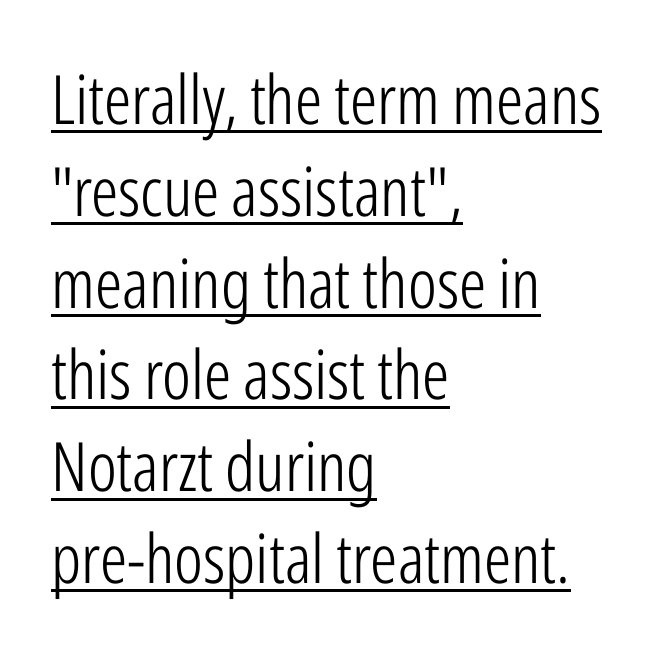
The image shows 68 px light, condensed sans-serif type, upright; set left-aligned, normal line spacing (1.35x), normal letter spacing, underlined; low stroke contrast and a medium x-height.
